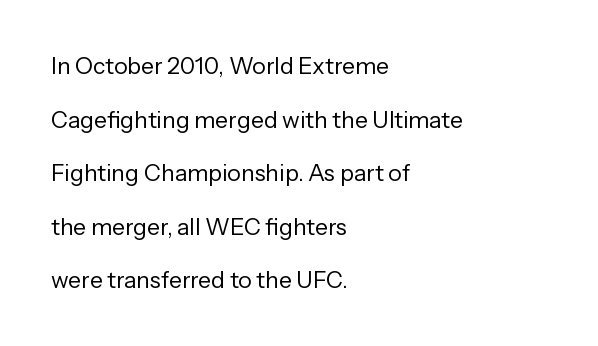
Q: Is the text bold? A: No.
Q: Is the text italic (slanted)? A: No, it is upright.
Q: Is the text underlined? A: No.
Q: How is the paragraph aligned? A: Left-aligned.
Q: Is the spacing between letters normal or unusually wide? A: Normal.
Q: Is the spacing between lines tight, normal or loose? A: Loose.
